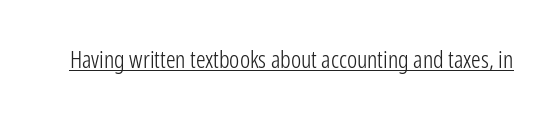
{"italic": "no", "bold": "no", "underline": "yes", "letter_spacing": "normal", "letter_spacing_em": 0.0, "glyph_px": 24}
